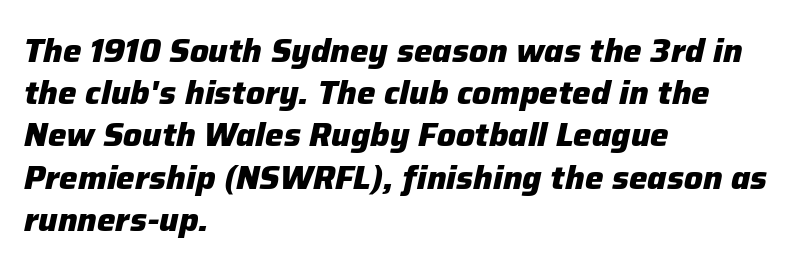
{"italic": "yes", "lean": "right", "slant_degrees": 12, "bold": "yes", "weight": "heavy", "width": "normal", "stroke_contrast": "low", "x_height": "medium", "monospaced": "no", "underline": "no", "align": "left", "line_spacing": "normal", "line_spacing_ratio": 1.28, "letter_spacing": "normal", "letter_spacing_em": 0.0, "glyph_px": 33}
